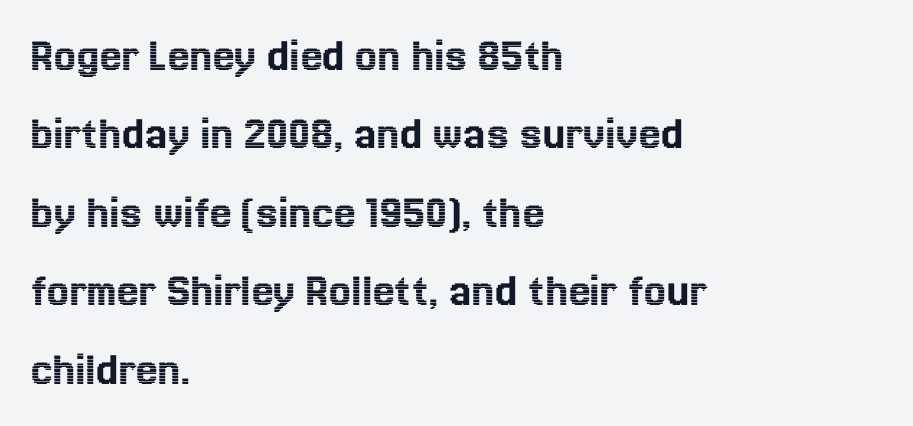
A clean baseline with only descenders dipping below it. There is no visible air inserted between adjacent glyphs. Designer's note — italics off, roman on. Proportional: the letters do not fall into vertical columns.
